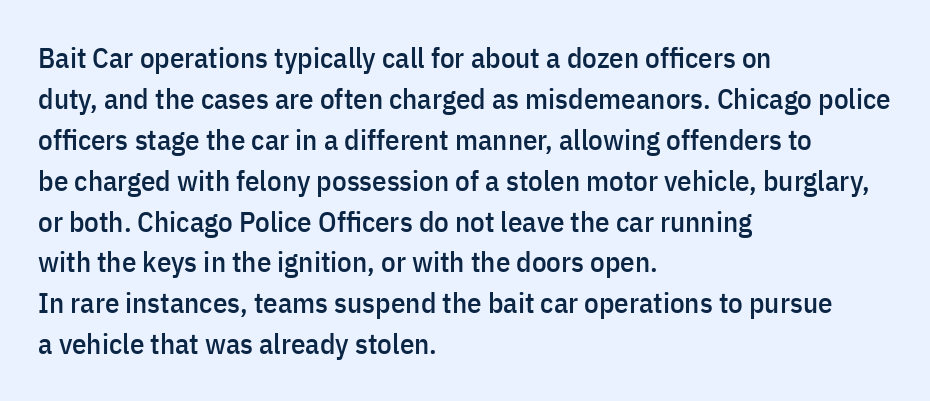
The image shows 29 px condensed sans-serif type, upright; set left-aligned, normal line spacing (1.41x), normal letter spacing, not underlined; low stroke contrast and a medium x-height.
